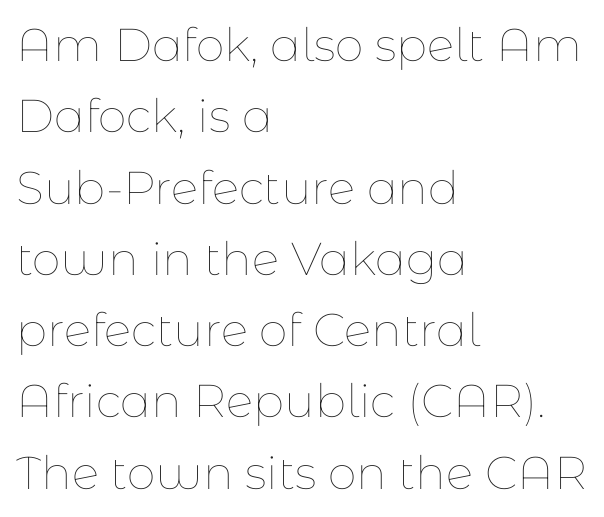
{"italic": "no", "bold": "no", "weight": "thin", "width": "normal", "stroke_contrast": "low", "x_height": "medium", "monospaced": "no", "underline": "no", "align": "left", "line_spacing": "normal", "line_spacing_ratio": 1.55, "letter_spacing": "normal", "letter_spacing_em": 0.0, "glyph_px": 46}
